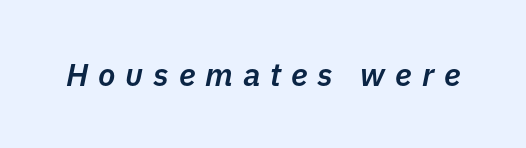
The passage shown has open, widely tracked lettering throughout. Check the space under the baseline: it is left empty. Is the type bold? Partly — it's a semibold, heavier than regular but not fully bold. Proportional: the letters do not fall into vertical columns.
